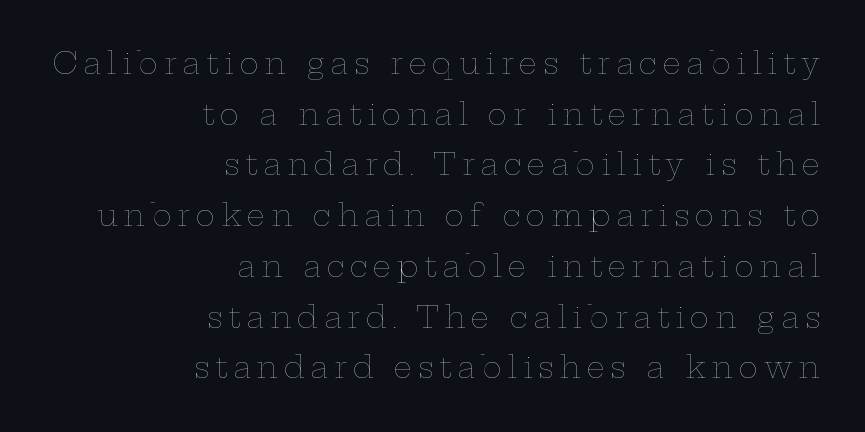
The image shows 29 px thin, wide type, upright; set right-aligned, line spacing 1.75x, unusually wide letter spacing (+0.2 em), not underlined; low stroke contrast and a medium x-height.
